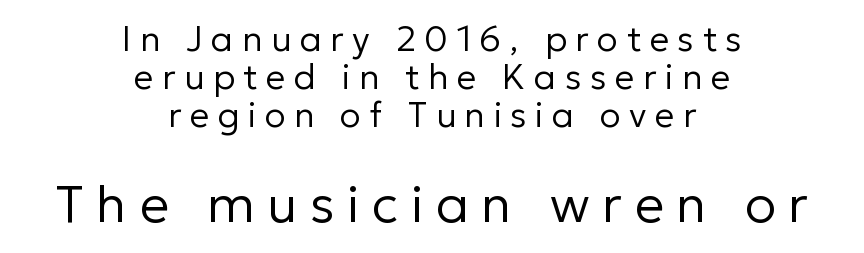
The image shows 52 px regular-weight sans-serif type, upright; set centered, tight line spacing (1.08x), unusually wide letter spacing (+0.24 em), not underlined; the second (bottom) block is 1.49x larger; low stroke contrast and a medium x-height.
